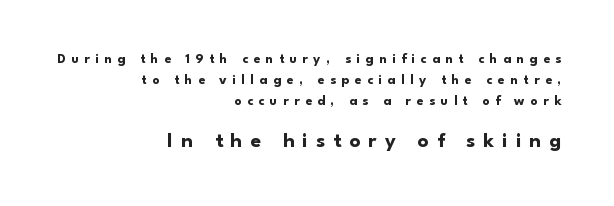
The image shows 21 px bold type, upright; set right-aligned, normal line spacing (1.49x), unusually wide letter spacing (+0.39 em), not underlined; the second (bottom) block is 1.5x larger.
